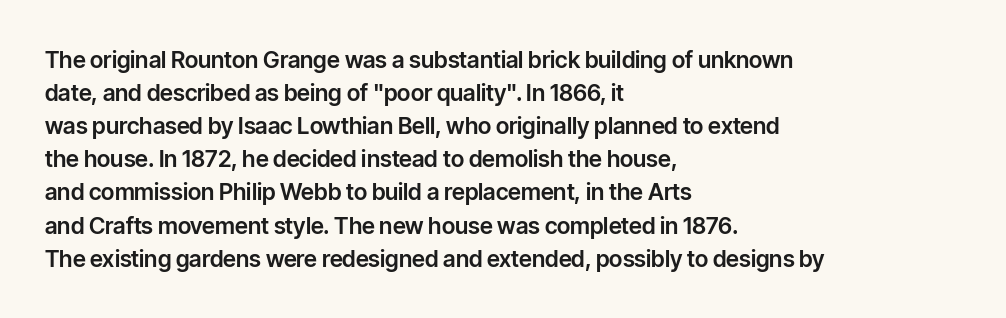
The image shows 23 px text type, upright; set left-aligned, normal line spacing (1.44x), normal letter spacing, not underlined.
